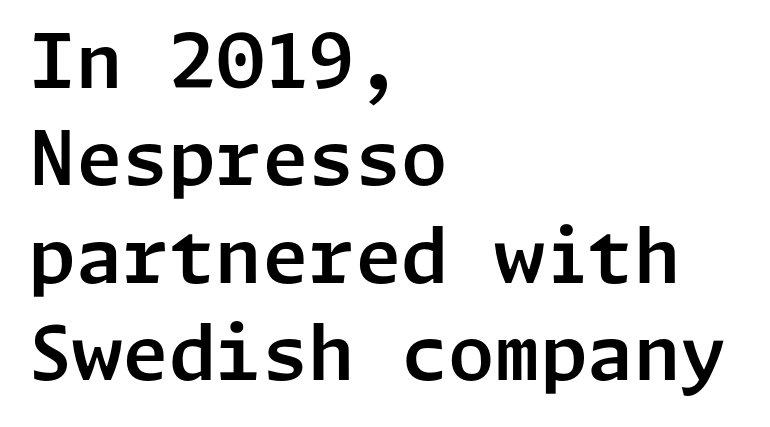
Q: Is the text italic (slanted)? A: No, it is upright.
Q: Is the typeface a serif or a sans-serif typeface? A: Sans-serif.
Q: Is the text underlined? A: No.
Q: How is the paragraph aligned? A: Left-aligned.
Q: Is the spacing between letters normal or unusually wide? A: Normal.
Q: Is the spacing between lines tight, normal or loose? A: Normal.
Q: Width (condensed, normal, or wide)? A: Normal.
Q: Stroke contrast? A: Low.
Q: x-height? A: Medium.
